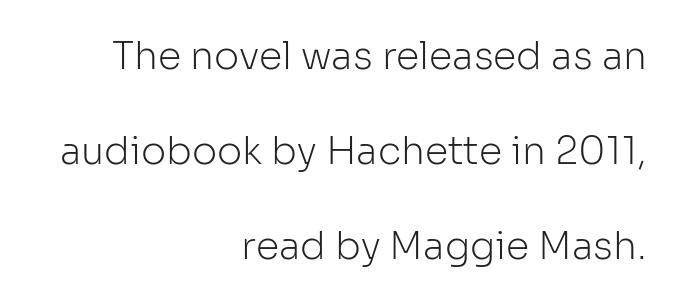
{"serif": "no", "italic": "no", "bold": "no", "weight": "light", "width": "normal", "stroke_contrast": "low", "x_height": "medium", "monospaced": "no", "underline": "no", "align": "right", "line_spacing": "loose", "line_spacing_ratio": 2.5, "letter_spacing": "normal", "letter_spacing_em": 0.0, "glyph_px": 38}
